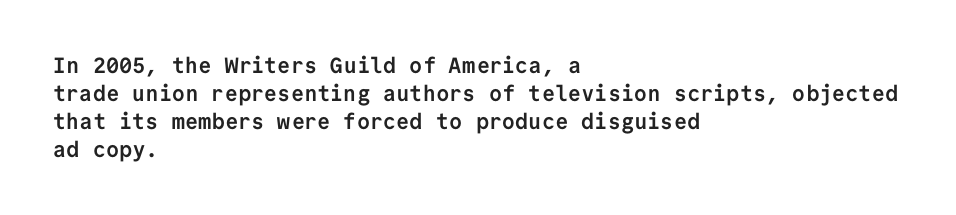
Q: Is the text bold? A: Yes.
Q: Is the text italic (slanted)? A: No, it is upright.
Q: Is the text underlined? A: No.
Q: How is the paragraph aligned? A: Left-aligned.
Q: Is the spacing between letters normal or unusually wide? A: Normal.
Q: Is the spacing between lines tight, normal or loose? A: Normal.
